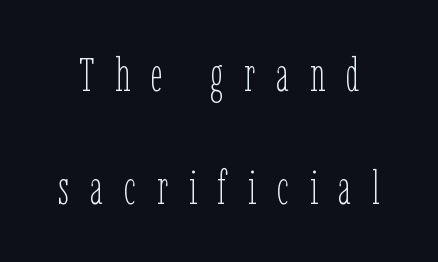
Q: Is the text bold? A: No.
Q: Is the text italic (slanted)? A: No, it is upright.
Q: Is the text underlined? A: No.
Q: Is the spacing between letters normal or unusually wide? A: Unusually wide.
Q: Is the spacing between lines tight, normal or loose? A: Loose.
Q: Width (condensed, normal, or wide)? A: Condensed.
Q: Stroke contrast? A: Low.
Q: x-height? A: Medium.
Q: Monospaced? A: No.
